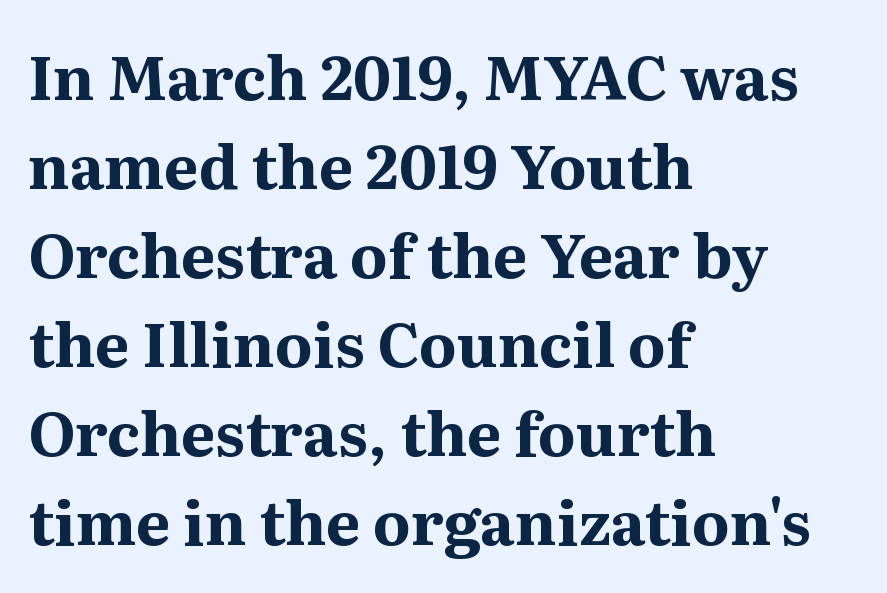
{"serif": "yes", "italic": "no", "bold": "yes", "weight": "bold", "width": "normal", "stroke_contrast": "medium", "x_height": "medium", "monospaced": "no", "underline": "no", "align": "left", "line_spacing": "normal", "line_spacing_ratio": 1.46, "letter_spacing": "normal", "letter_spacing_em": 0.0, "glyph_px": 61}
